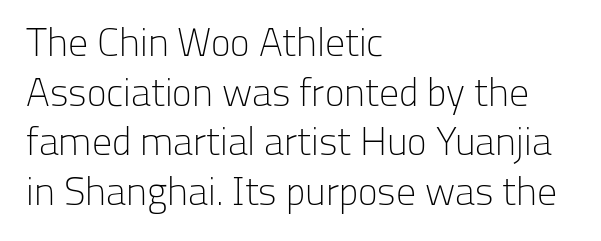
{"serif": "no", "italic": "no", "bold": "no", "weight": "light", "width": "normal", "stroke_contrast": "low", "x_height": "medium", "monospaced": "no", "underline": "no", "align": "left", "line_spacing_ratio": 1.24, "letter_spacing": "normal", "letter_spacing_em": 0.0, "glyph_px": 40}
